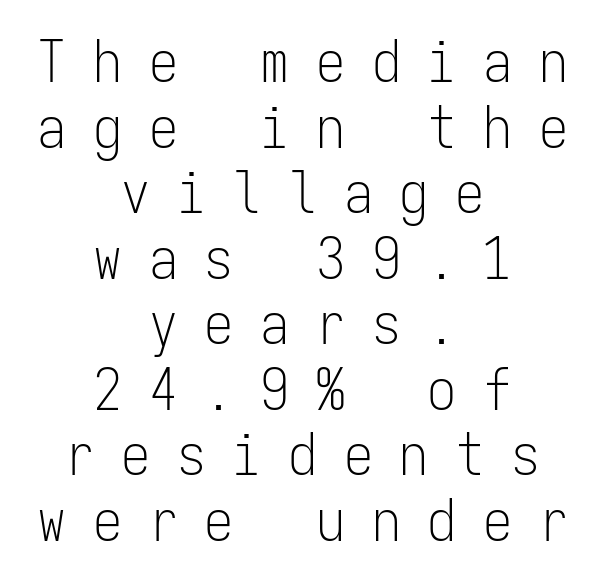
Short and long lines alike share a common midpoint. These lines are composed in type without serifs. Is this a fixed-width face? Yes — each glyph sits in an identical cell. Glance below the letters and you will spot only blank space. Very little white space separates one row of letters from the next. Students, note that the glyphs here are deliberately spaced far apart.
